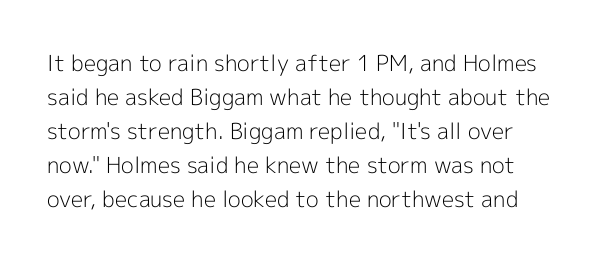
No extra ink here — the face is not bold. Vertical strokes here are truly vertical. Underlining? Definitely not there. The passage shown has conventional tracking throughout. The line-height multiplier appears to be the usual default.
